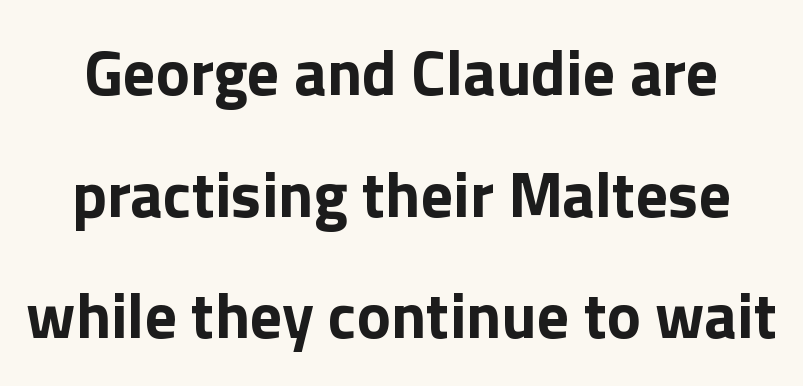
Q: Is the text bold? A: Yes.
Q: Is the text italic (slanted)? A: No, it is upright.
Q: Is the typeface a serif or a sans-serif typeface? A: Sans-serif.
Q: Is the text underlined? A: No.
Q: Is the spacing between letters normal or unusually wide? A: Normal.
Q: Is the spacing between lines tight, normal or loose? A: Loose.
Q: Width (condensed, normal, or wide)? A: Normal.
Q: Stroke contrast? A: Low.
Q: x-height? A: Medium.
Q: Monospaced? A: No.
